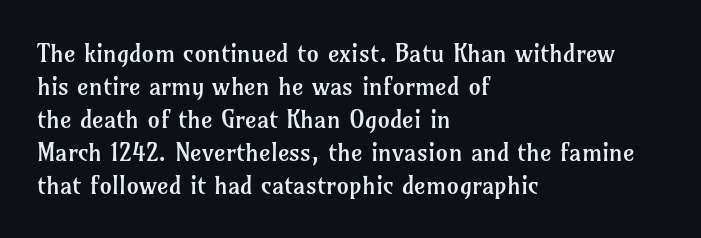
The setting favours the left margin, as ordinary paragraphs usually do. The letters stand upright; this is a roman face. Does the leading feel generous? No, just average. The passage shown has conventional tracking throughout. Each stroke keeps to a modest, everyday thickness or less.
